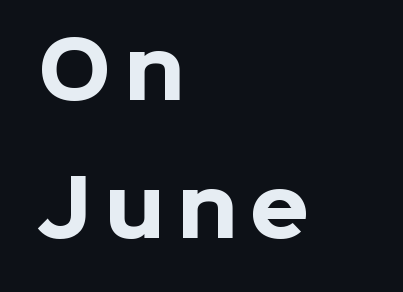
Q: Is the text bold? A: Yes.
Q: Is the text italic (slanted)? A: No, it is upright.
Q: Is the typeface a serif or a sans-serif typeface? A: Sans-serif.
Q: Is the text underlined? A: No.
Q: How is the paragraph aligned? A: Left-aligned.
Q: Width (condensed, normal, or wide)? A: Normal.
Q: Stroke contrast? A: Low.
Q: x-height? A: Medium.
Q: Monospaced? A: No.
